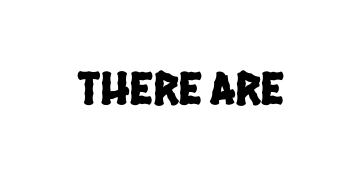
The image shows 48 px condensed sans-serif type; set normal letter spacing, not underlined; low stroke contrast and a large x-height.
